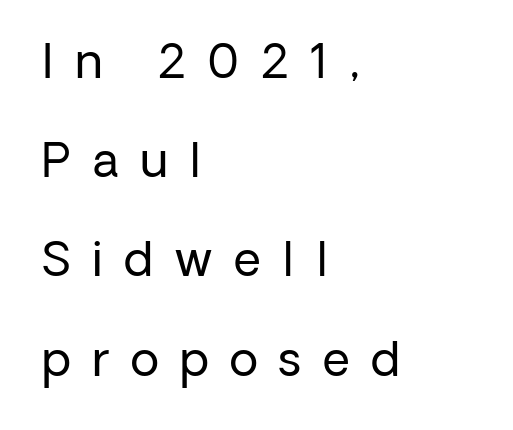
The lines are spread far apart with generous leading. The font's upright variant was chosen for this text. Tracking here is generous; glyphs stand well apart from one another. The face used here is proportionally spaced, like ordinary book or web type. Font category for this specimen: sans-serif. This rendering uses left alignment, leaving the right contour irregular.
